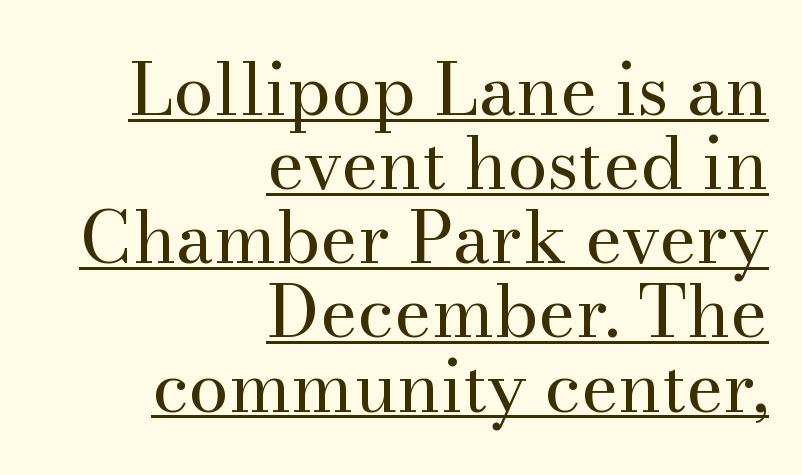
The image shows 72 px regular-weight serif type, upright; set right-aligned, tight line spacing (1.03x), normal letter spacing, underlined; medium stroke contrast and a small x-height.
